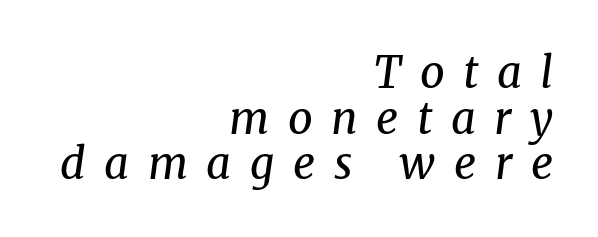
{"serif": "yes", "italic": "yes", "lean": "right", "slant_degrees": 8, "bold": "no", "weight": "regular", "width": "normal", "stroke_contrast": "medium", "x_height": "medium", "monospaced": "no", "underline": "no", "align": "right", "line_spacing": "tight", "line_spacing_ratio": 1.06, "letter_spacing": "wide", "letter_spacing_em": 0.43, "glyph_px": 43}
